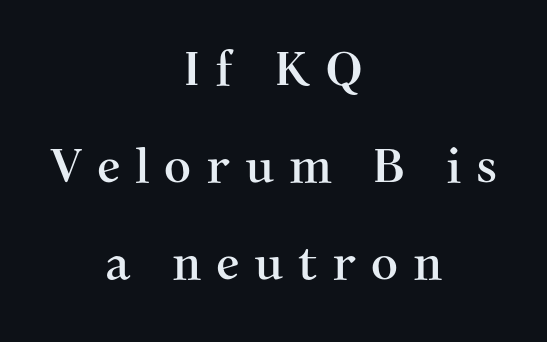
The image shows 47 px serif type, upright; set centered, loose line spacing (2.06x), unusually wide letter spacing (+0.31 em), not underlined; medium stroke contrast and a medium x-height.
